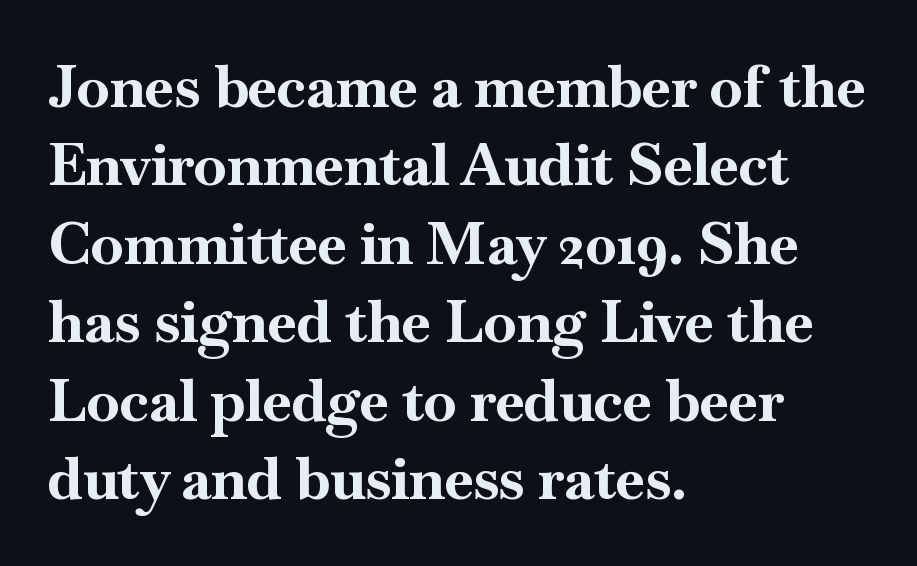
The image shows 59 px bold serif type, upright; set left-aligned, normal line spacing (1.33x), normal letter spacing, not underlined; high stroke contrast and a small x-height.
